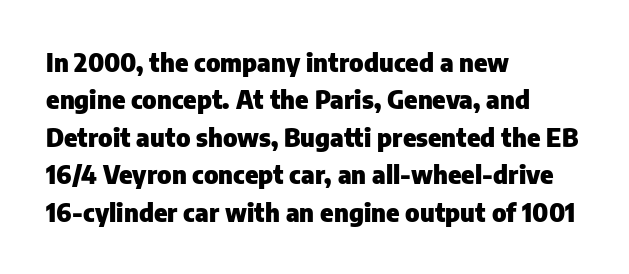
The image shows 25 px bold type, upright; set left-aligned, normal line spacing (1.5x), normal letter spacing, not underlined.
